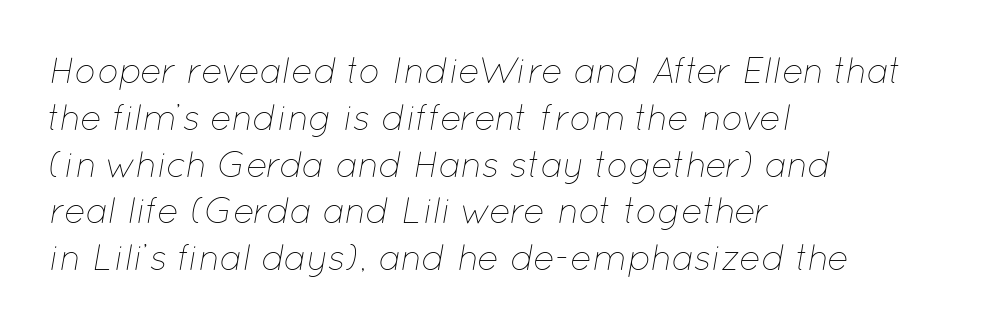
{"italic": "yes", "lean": "right", "slant_degrees": 12, "bold": "no", "weight": "thin", "width": "normal", "stroke_contrast": "low", "x_height": "medium", "monospaced": "no", "underline": "no", "align": "left", "line_spacing": "normal", "line_spacing_ratio": 1.3, "letter_spacing": "normal", "letter_spacing_em": 0.0, "glyph_px": 36}
